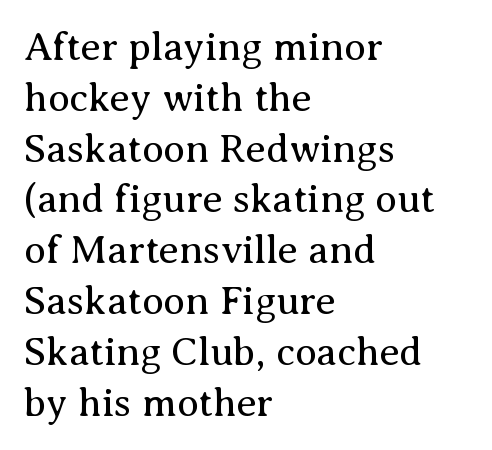
{"serif": "yes", "italic": "no", "bold": "no", "weight": "regular", "width": "normal", "stroke_contrast": "medium", "x_height": "medium", "monospaced": "no", "underline": "no", "align": "left", "line_spacing": "normal", "line_spacing_ratio": 1.27, "letter_spacing": "normal", "letter_spacing_em": 0.0, "glyph_px": 40}
